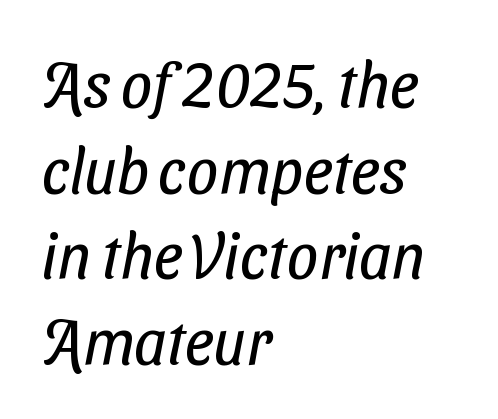
The rendering uses natural spacing where letterforms have individual widths. Check the space under the baseline: it is left empty. The passage is arranged the way most books set body copy — flush left. The weight would be labelled regular, book, light, or lighter still. Quick note: interline space is typical. These lines keep a tight, regular rhythm from letter to letter.
